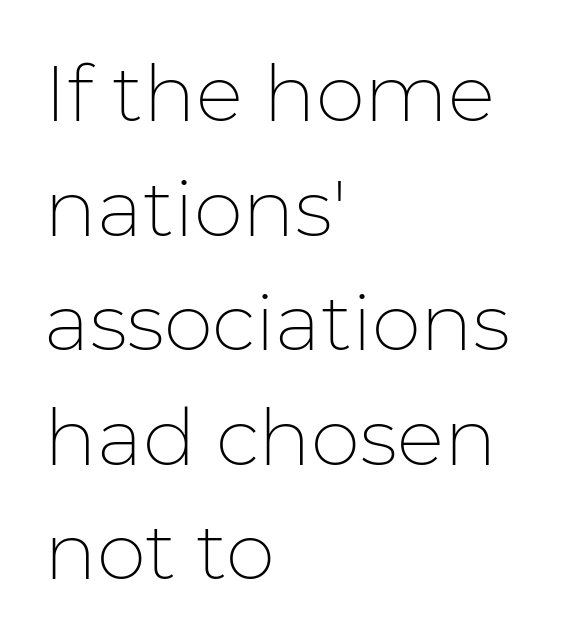
Q: Is the text bold? A: No.
Q: Is the text italic (slanted)? A: No, it is upright.
Q: Is the typeface a serif or a sans-serif typeface? A: Sans-serif.
Q: Is the text underlined? A: No.
Q: How is the paragraph aligned? A: Left-aligned.
Q: Is the spacing between letters normal or unusually wide? A: Normal.
Q: Is the spacing between lines tight, normal or loose? A: Normal.
Q: Width (condensed, normal, or wide)? A: Normal.
Q: Stroke contrast? A: Low.
Q: x-height? A: Medium.
Q: Monospaced? A: No.
